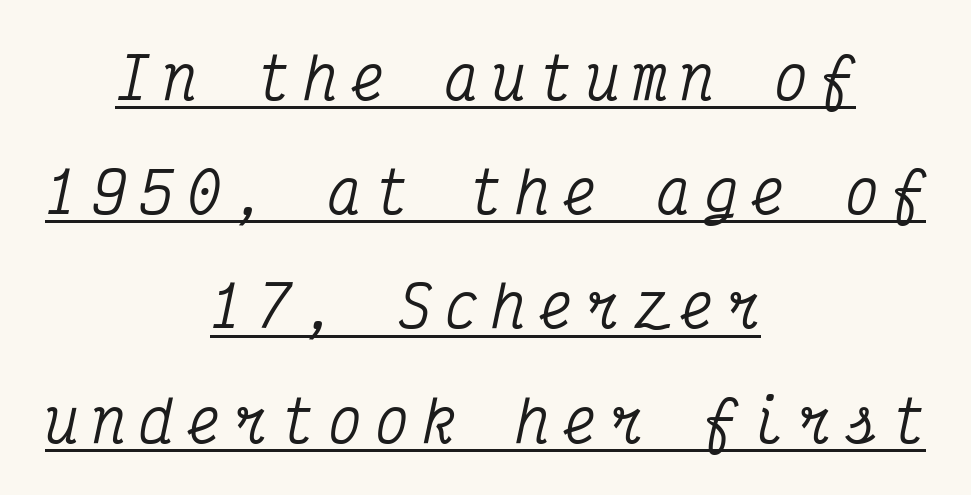
Widely set lines give the paragraph a tall, airy silhouette. Look at the tracking — it's clearly loosened, letters drifting apart. Fixed-width glyphs throughout — classic coding-font behaviour. What decoration does the sample have? An underline. In terms of posture, this sample is oblique.
